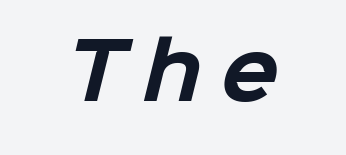
Q: Is the text bold? A: Yes.
Q: Is the typeface a serif or a sans-serif typeface? A: Sans-serif.
Q: Is the text underlined? A: No.
Q: Is the spacing between letters normal or unusually wide? A: Unusually wide.
Q: Width (condensed, normal, or wide)? A: Normal.
Q: Stroke contrast? A: Low.
Q: x-height? A: Medium.
Q: Monospaced? A: No.
